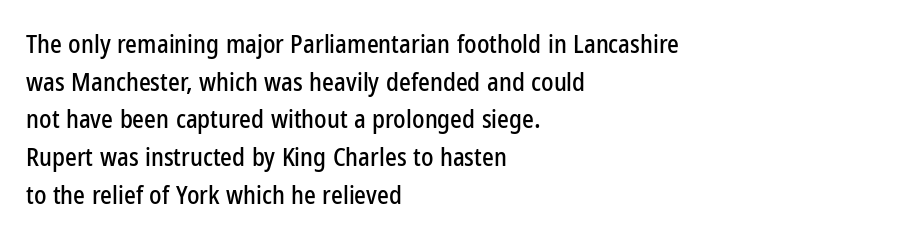
Q: Is the text italic (slanted)? A: No, it is upright.
Q: Is the text underlined? A: No.
Q: How is the paragraph aligned? A: Left-aligned.
Q: Is the spacing between letters normal or unusually wide? A: Normal.
Q: Is the spacing between lines tight, normal or loose? A: Normal.
